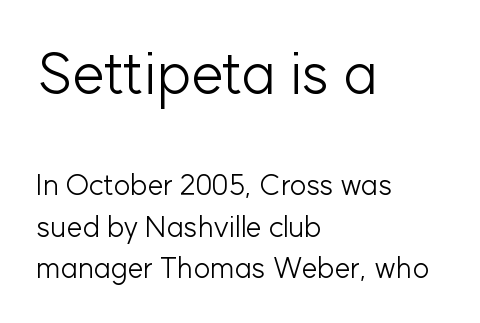
{"serif": "no", "italic": "no", "bold": "no", "weight": "light", "width": "normal", "stroke_contrast": "low", "x_height": "medium", "monospaced": "no", "underline": "no", "align": "left", "line_spacing": "normal", "line_spacing_ratio": 1.44, "letter_spacing": "normal", "letter_spacing_em": 0.0, "larger_block": "first", "size_ratio": 2.0, "glyph_px": 58}
